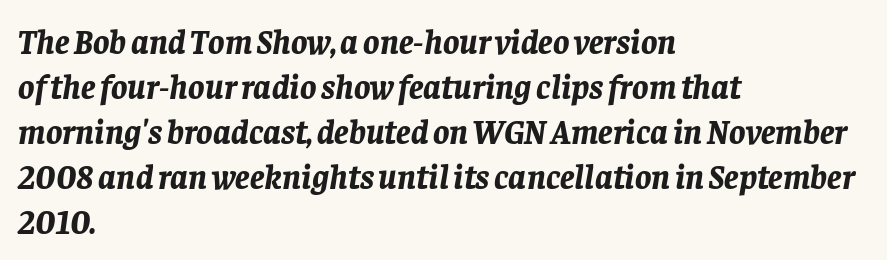
{"italic": "yes", "lean": "right", "slant_degrees": 8, "bold": "yes", "weight": "bold", "width": "normal", "stroke_contrast": "low", "x_height": "large", "monospaced": "no", "underline": "no", "align": "left", "line_spacing": "normal", "line_spacing_ratio": 1.32, "letter_spacing": "normal", "letter_spacing_em": 0.0, "glyph_px": 34}
